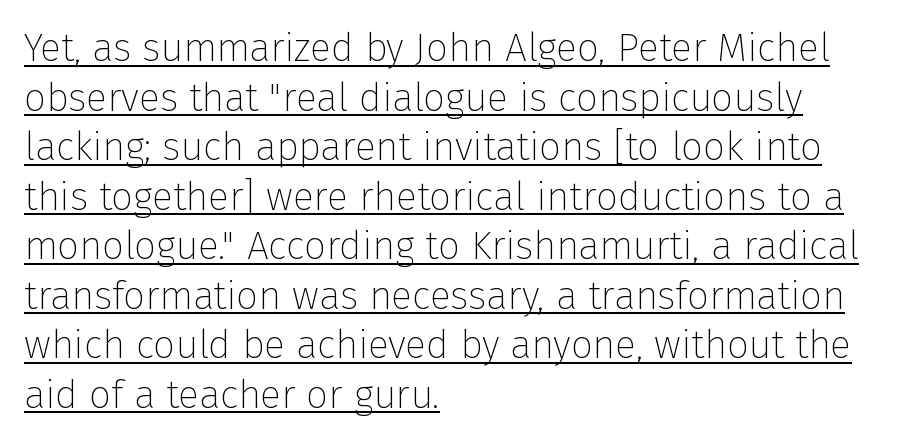
The type family on display is of the sans-serif kind. Every row of glyphs begins at an identical x-position on the left. Varying glyph widths throughout — classic text-font behaviour. These lines keep a tight, regular rhythm from letter to letter.
